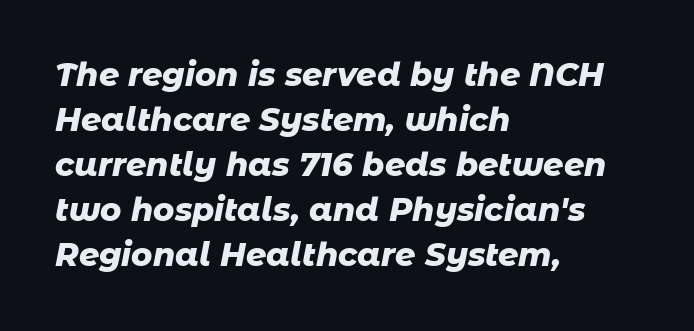
{"italic": "yes", "lean": "right", "slant_degrees": 11, "bold": "yes", "weight": "heavy", "width": "normal", "stroke_contrast": "low", "x_height": "medium", "monospaced": "no", "underline": "no", "align": "left", "line_spacing": "normal", "line_spacing_ratio": 1.41, "letter_spacing": "normal", "letter_spacing_em": 0.0, "glyph_px": 32}
